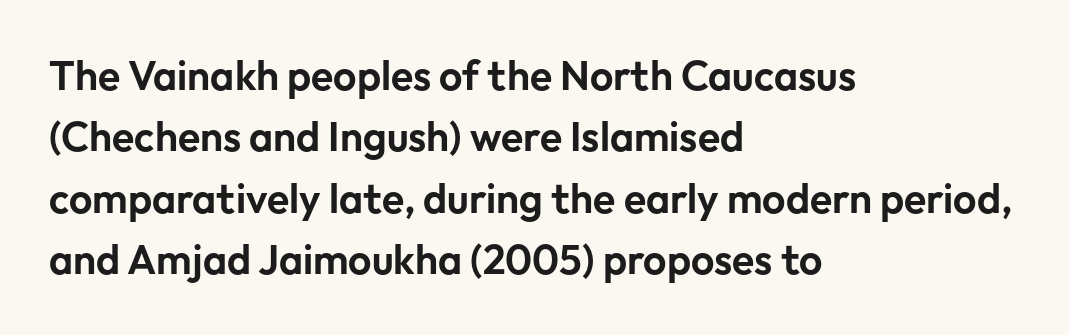
The image shows 41 px sans-serif type, upright; set left-aligned, normal line spacing (1.5x), normal letter spacing, not underlined; low stroke contrast and a medium x-height.
